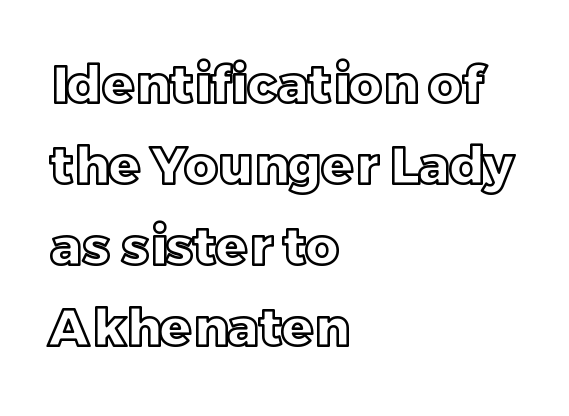
The image shows 52 px text type, upright; set left-aligned, normal line spacing (1.56x), normal letter spacing, not underlined; a large x-height.
